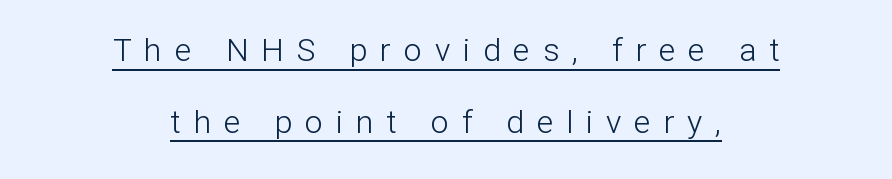
You could not count columns in this text — the font is proportionally spaced. No feet cap the strokes, marking this as sans-serif type. Ascenders rise straight up at ninety degrees. Whoever set this chose breathing room over compactness in the vertical rhythm. Underlining? Definitely there.
